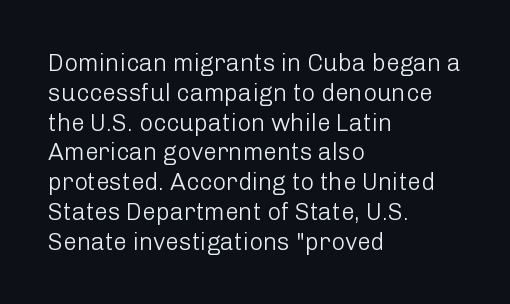
If you drew a line through each stem, it would be perfectly vertical. Tracking value appears to be zero — textbook default spacing. The rag falls on the right side of this text block. The face looks like a standard text weight, possibly lighter. The string is rendered with underlining switched off.
